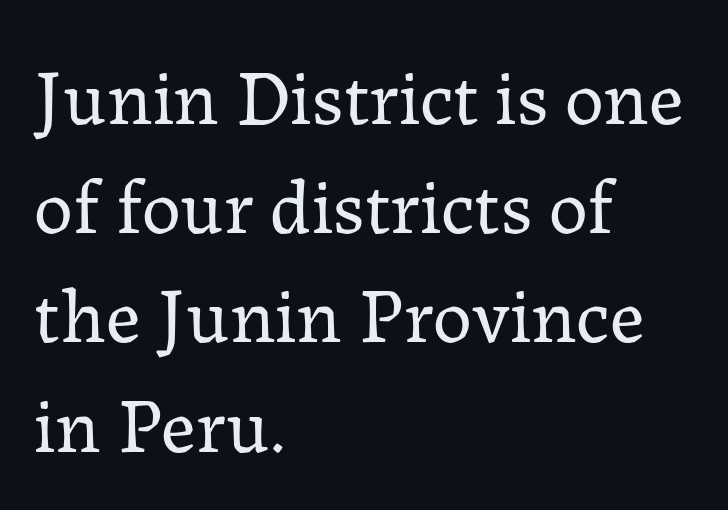
Little horizontal feet cap the strokes, marking this as serif type. This rendering leaves character spacing at its baseline value. The lettering holds an erect, upright posture throughout. This rendering features lettering with no underline. Spacing verdict: proportional, widths tailored to each character. Each new line begins a customary step beneath the previous one.
